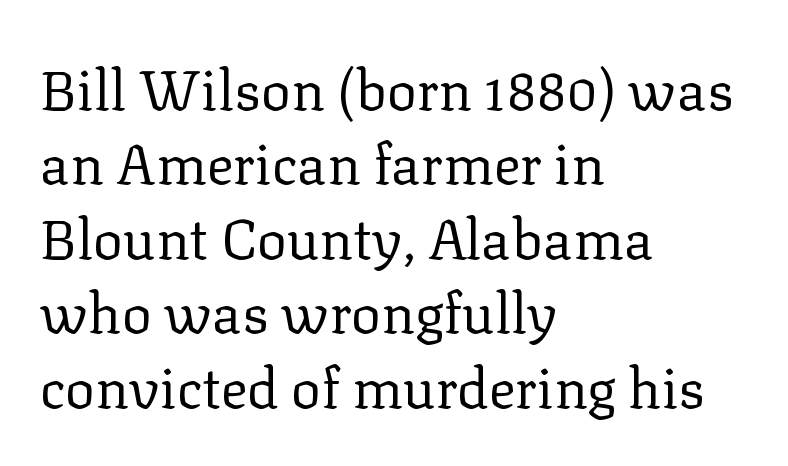
Q: Is the text bold? A: No.
Q: Is the text italic (slanted)? A: No, it is upright.
Q: Is the typeface a serif or a sans-serif typeface? A: Serif.
Q: Is the text underlined? A: No.
Q: How is the paragraph aligned? A: Left-aligned.
Q: Is the spacing between letters normal or unusually wide? A: Normal.
Q: Is the spacing between lines tight, normal or loose? A: Normal.
Q: Width (condensed, normal, or wide)? A: Normal.
Q: Stroke contrast? A: Low.
Q: x-height? A: Medium.
Q: Monospaced? A: No.
